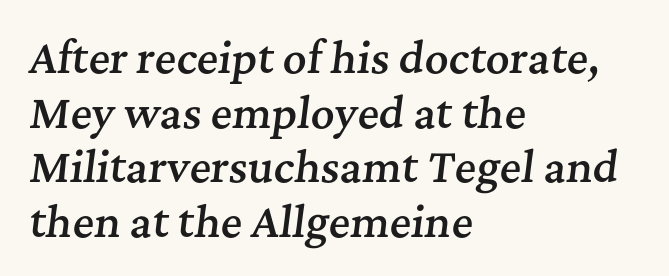
The paragraph has a hard left edge and a soft right edge. On the weight axis this lands at semibold, roughly 600. The type family on display is of the serif kind. Letters rest on an invisible, unmarked baseline.
